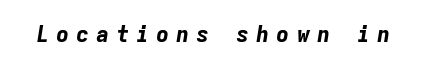
Weight: bold. The type is letterspaced generously, with wide tracking. Underlining? Definitely not there. Compared with ordinary roman type, these characters are visibly tilted.
